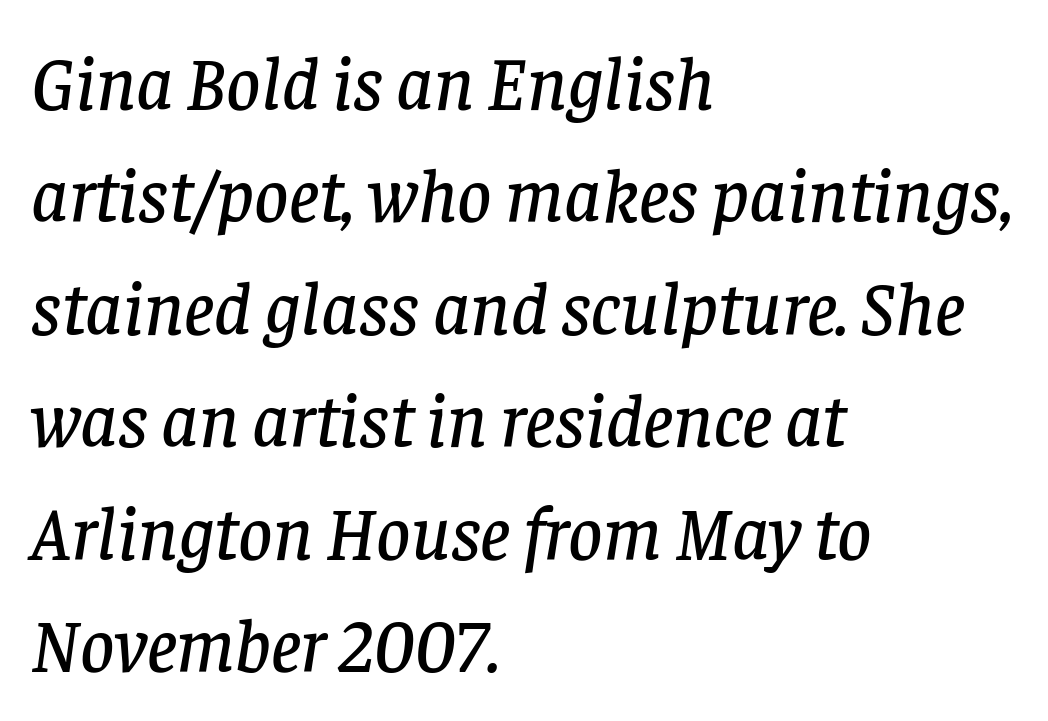
Q: Is the text italic (slanted)? A: Yes, it leans right by about 8 degrees.
Q: Is the typeface a serif or a sans-serif typeface? A: Serif.
Q: Is the text underlined? A: No.
Q: How is the paragraph aligned? A: Left-aligned.
Q: Is the spacing between letters normal or unusually wide? A: Normal.
Q: Is the spacing between lines tight, normal or loose? A: Normal.
Q: Width (condensed, normal, or wide)? A: Normal.
Q: Stroke contrast? A: Low.
Q: x-height? A: Large.
Q: Monospaced? A: No.
